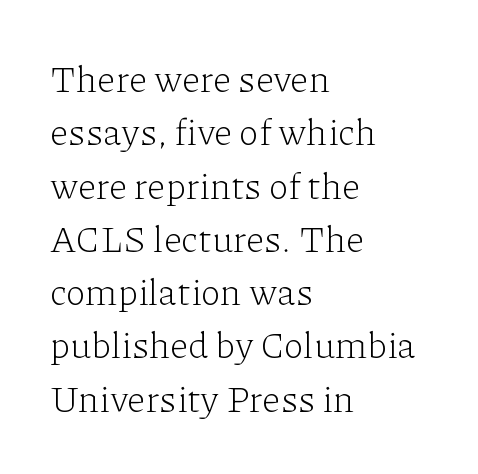
{"serif": "yes", "italic": "no", "bold": "no", "weight": "light", "width": "normal", "stroke_contrast": "low", "x_height": "medium", "monospaced": "no", "underline": "no", "align": "left", "line_spacing": "normal", "line_spacing_ratio": 1.44, "letter_spacing": "normal", "letter_spacing_em": 0.0, "glyph_px": 37}
